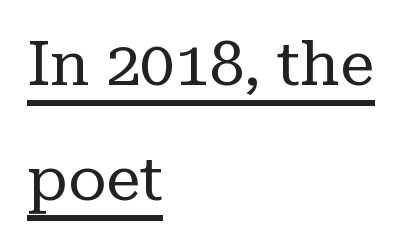
The image shows 62 px regular-weight serif type, upright; set left-aligned, line spacing 1.86x, normal letter spacing, underlined; low stroke contrast and a medium x-height.
